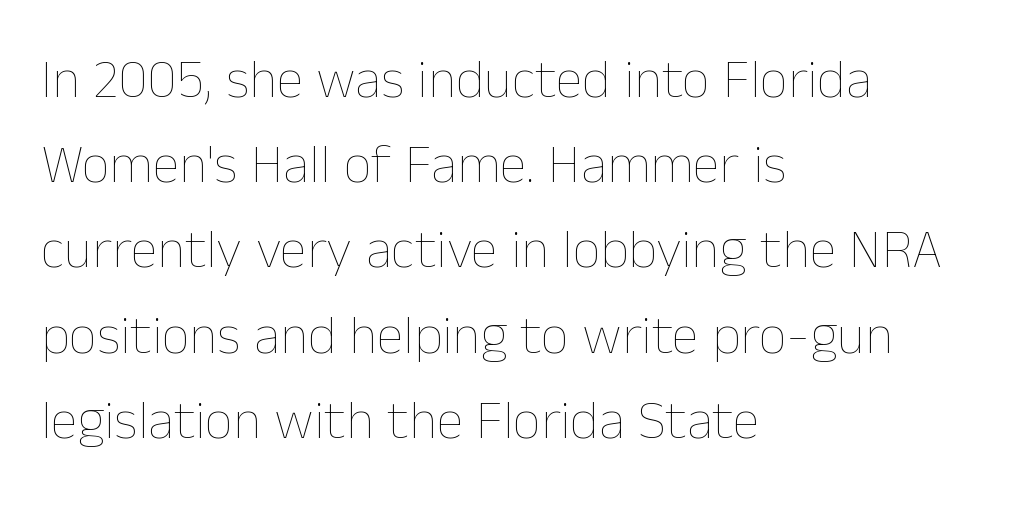
{"italic": "no", "bold": "no", "weight": "thin", "width": "normal", "stroke_contrast": "low", "x_height": "medium", "monospaced": "no", "underline": "no", "align": "left", "line_spacing": "normal", "line_spacing_ratio": 1.55, "letter_spacing": "normal", "letter_spacing_em": 0.0, "glyph_px": 55}
